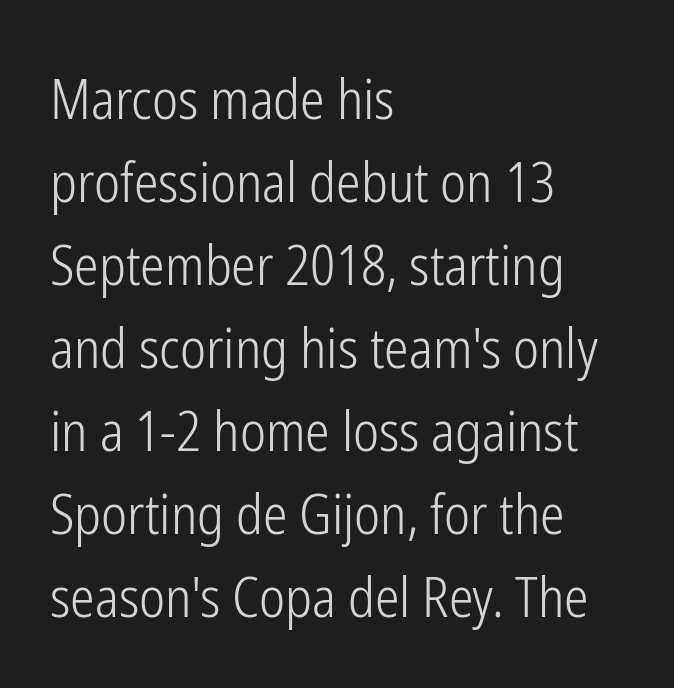
Q: Is the text bold? A: No.
Q: Is the text italic (slanted)? A: No, it is upright.
Q: Is the typeface a serif or a sans-serif typeface? A: Sans-serif.
Q: Is the text underlined? A: No.
Q: How is the paragraph aligned? A: Left-aligned.
Q: Is the spacing between letters normal or unusually wide? A: Normal.
Q: Is the spacing between lines tight, normal or loose? A: Normal.
Q: Width (condensed, normal, or wide)? A: Condensed.
Q: Stroke contrast? A: Low.
Q: x-height? A: Medium.
Q: Monospaced? A: No.
